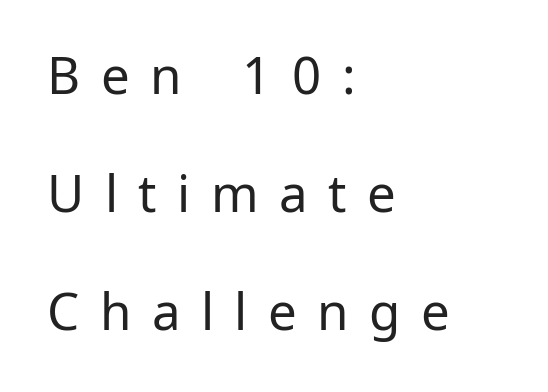
The image shows 51 px regular-weight sans-serif type, upright; set left-aligned, loose line spacing (2.31x), unusually wide letter spacing (+0.4 em), not underlined; low stroke contrast and a medium x-height.
